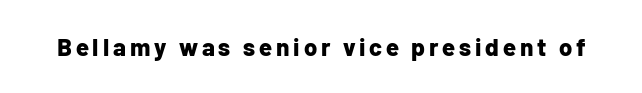
The image shows 24 px bold type, upright; set not underlined.
